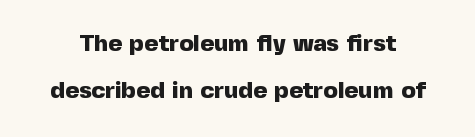
The lettering holds an erect, upright posture throughout. Descenders hang freely into open space. Rows of type keep a wide berth in the vertical direction. Honestly, the letter spacing is just normal — you wouldn't notice it. The typesetting leans heavy: a genuine bold.
